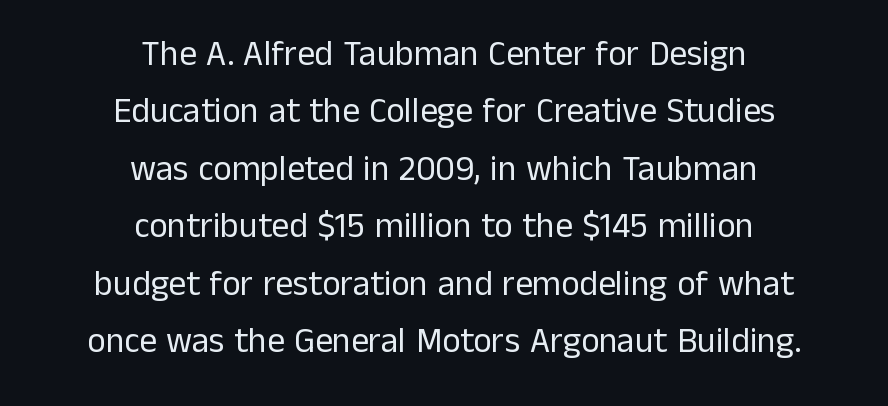
{"serif": "no", "italic": "no", "bold": "no", "weight": "regular", "width": "normal", "stroke_contrast": "low", "x_height": "medium", "monospaced": "no", "underline": "no", "align": "center", "line_spacing": "normal", "line_spacing_ratio": 1.64, "letter_spacing": "normal", "letter_spacing_em": 0.0, "glyph_px": 35}
